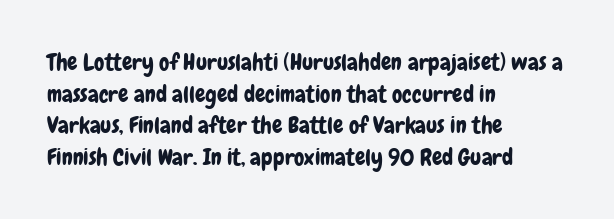
The image shows 23 px text type, upright; set left-aligned, normal line spacing (1.37x), normal letter spacing, not underlined.
